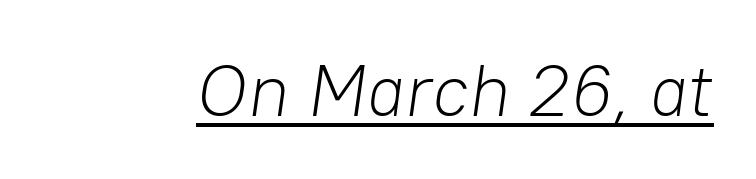
Q: Is the text bold? A: No.
Q: Is the text italic (slanted)? A: Yes, it leans right by about 8 degrees.
Q: Is the text underlined? A: Yes.
Q: Is the spacing between letters normal or unusually wide? A: Normal.
Q: Width (condensed, normal, or wide)? A: Normal.
Q: Stroke contrast? A: Low.
Q: x-height? A: Medium.
Q: Monospaced? A: No.
